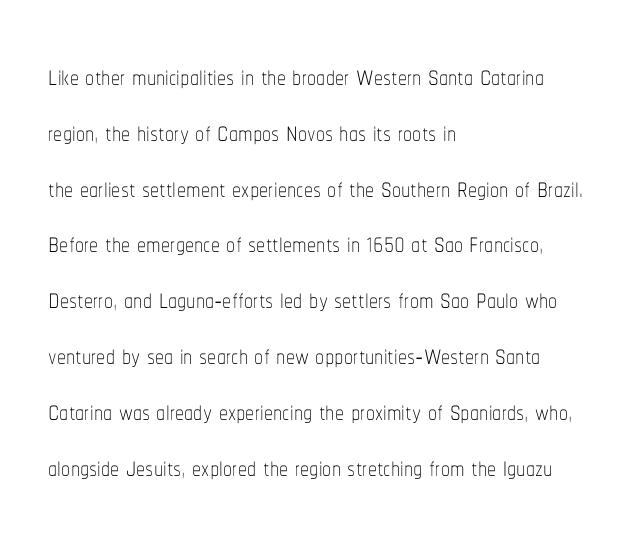
{"italic": "no", "bold": "no", "weight": "thin", "width": "condensed", "stroke_contrast": "low", "x_height": "medium", "monospaced": "no", "underline": "no", "align": "left", "line_spacing": "normal", "line_spacing_ratio": 1.55, "letter_spacing": "normal", "letter_spacing_em": 0.0, "glyph_px": 36}
